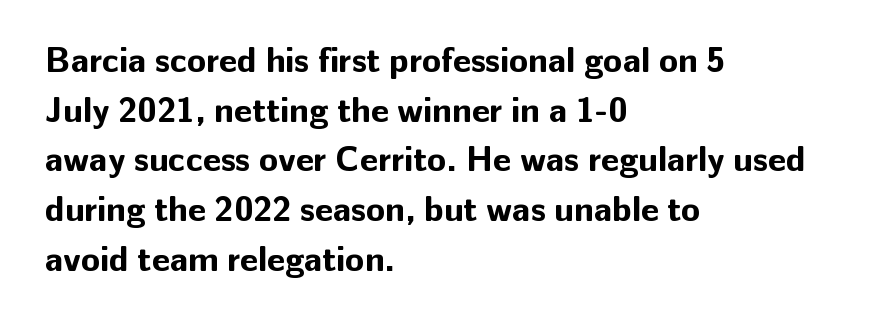
How would I describe the line gaps? Plain and ordinary. The passage is arranged the way most books set body copy — flush left. The passage shown is emphatically bold. Upright lettering throughout. Is the letter spacing exaggerated? No — it looks like the ordinary default. No word sits above an underline.
